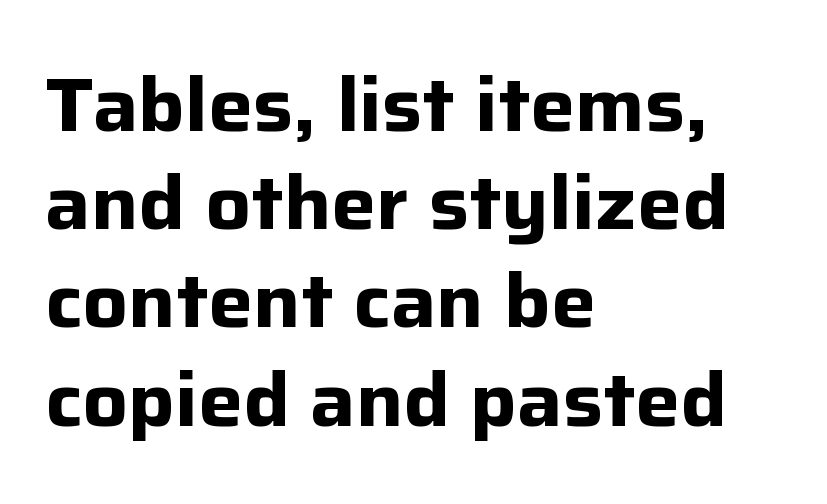
{"serif": "no", "italic": "no", "bold": "yes", "weight": "bold", "width": "normal", "stroke_contrast": "low", "x_height": "medium", "monospaced": "no", "underline": "no", "align": "left", "line_spacing": "normal", "line_spacing_ratio": 1.31, "letter_spacing": "normal", "letter_spacing_em": 0.0, "glyph_px": 75}
